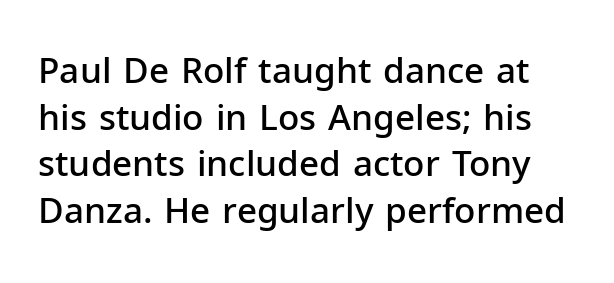
Is this a fixed-width face? No — the glyphs have proportional, varying widths. The space directly below the letters is spotless. What's the leading like? Ordinary, nothing unusual. If you drew a line through each stem, it would be perfectly vertical. The face used here is a sans, in the tradition of grotesques and geometrics.
